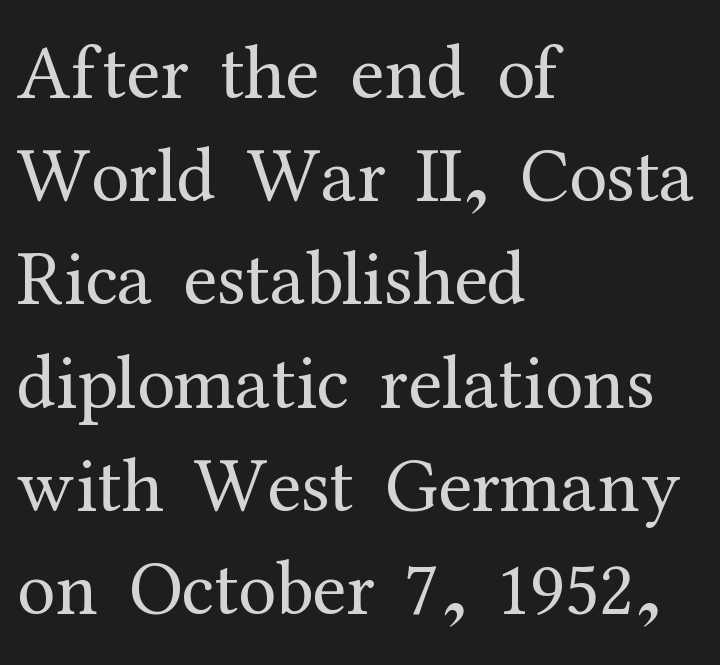
{"serif": "yes", "italic": "no", "bold": "no", "weight": "regular", "width": "normal", "stroke_contrast": "medium", "x_height": "medium", "monospaced": "no", "underline": "no", "align": "left", "line_spacing": "normal", "line_spacing_ratio": 1.34, "letter_spacing": "normal", "letter_spacing_em": 0.0, "glyph_px": 77}
